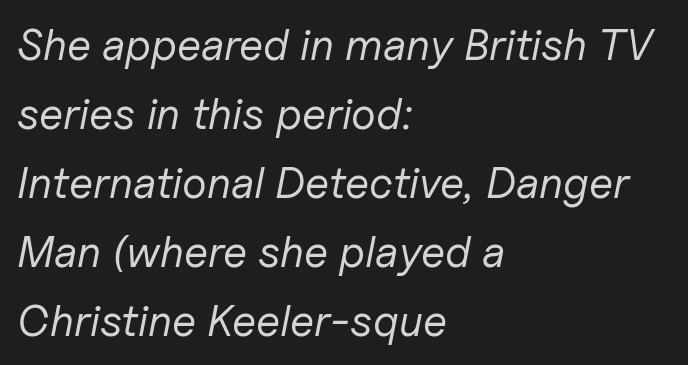
The image shows 44 px regular-weight type, italic (leaning right); set left-aligned, normal line spacing (1.57x), normal letter spacing, not underlined; low stroke contrast and a medium x-height.
